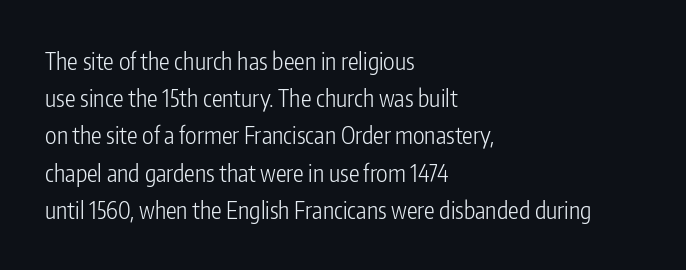
Ordinary non-slanted type is in use. This sample uses plain, unmodified letter spacing. Has an underline been added? It has not. The designer left line spacing at the default. The cut favours lightness, reaching ordinary text weight at its darkest. Layout note: lines flush left.
